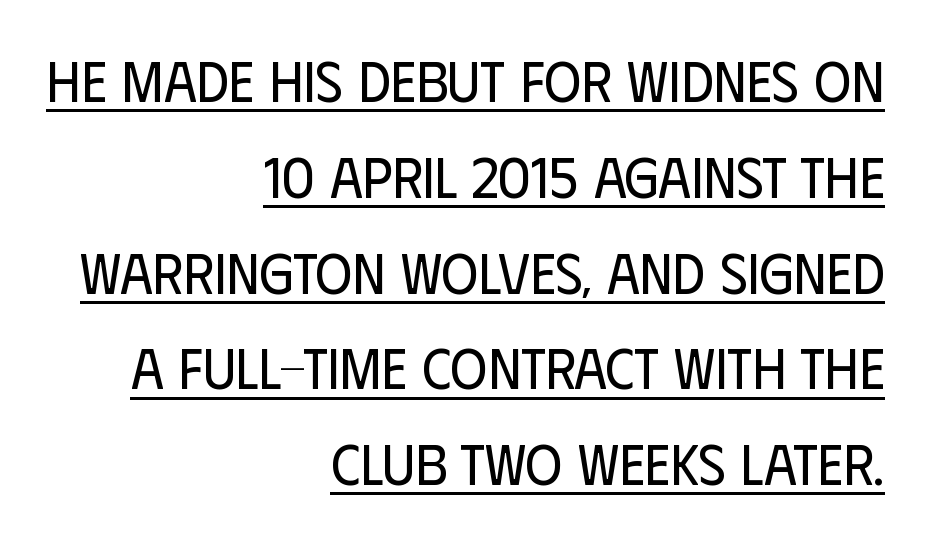
Q: Is the text bold? A: No.
Q: Is the text italic (slanted)? A: No, it is upright.
Q: Is the typeface a serif or a sans-serif typeface? A: Sans-serif.
Q: Is the text underlined? A: Yes.
Q: How is the paragraph aligned? A: Right-aligned.
Q: Is the spacing between letters normal or unusually wide? A: Normal.
Q: Is the spacing between lines tight, normal or loose? A: Normal.
Q: Width (condensed, normal, or wide)? A: Condensed.
Q: Stroke contrast? A: Low.
Q: x-height? A: Large.
Q: Monospaced? A: No.
